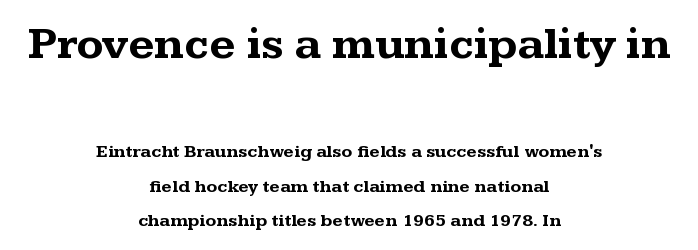
Q: Is the text bold? A: Yes.
Q: Is the text italic (slanted)? A: No, it is upright.
Q: Is the typeface a serif or a sans-serif typeface? A: Serif.
Q: Is the text underlined? A: No.
Q: How is the paragraph aligned? A: Centered.
Q: Is the spacing between letters normal or unusually wide? A: Normal.
Q: Is the spacing between lines tight, normal or loose? A: Loose.
Q: Which block of text is set in a larger size, the first (top) or the second (bottom)? A: The first (top) one.
Q: Width (condensed, normal, or wide)? A: Wide.
Q: Stroke contrast? A: Medium.
Q: x-height? A: Medium.
Q: Monospaced? A: No.
